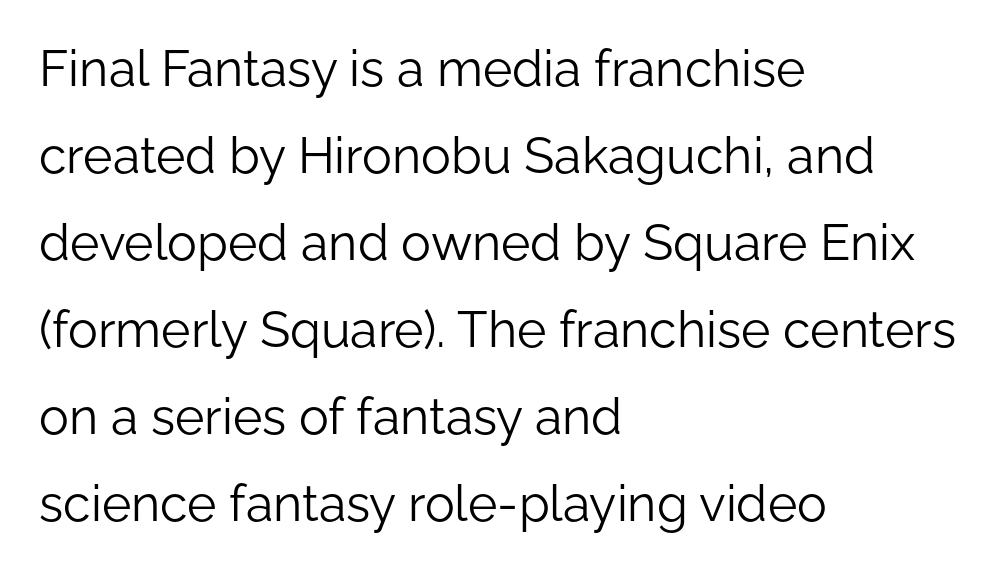
The image shows 50 px light sans-serif type, upright; set left-aligned, line spacing 1.74x, normal letter spacing, not underlined; low stroke contrast and a medium x-height.
